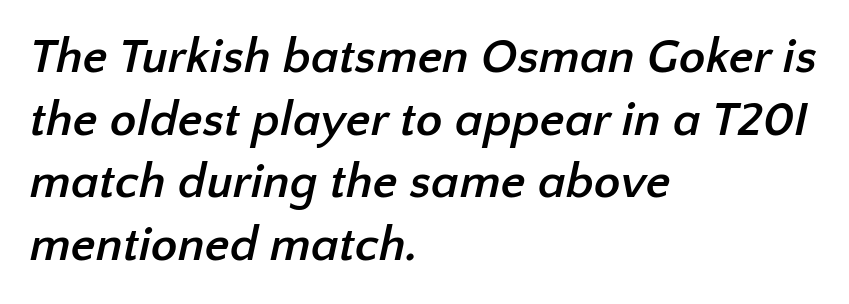
Q: Is the text bold? A: Yes.
Q: Is the typeface a serif or a sans-serif typeface? A: Sans-serif.
Q: Is the text underlined? A: No.
Q: How is the paragraph aligned? A: Left-aligned.
Q: Is the spacing between letters normal or unusually wide? A: Normal.
Q: Is the spacing between lines tight, normal or loose? A: Normal.
Q: Width (condensed, normal, or wide)? A: Normal.
Q: Stroke contrast? A: Low.
Q: x-height? A: Medium.
Q: Monospaced? A: No.
